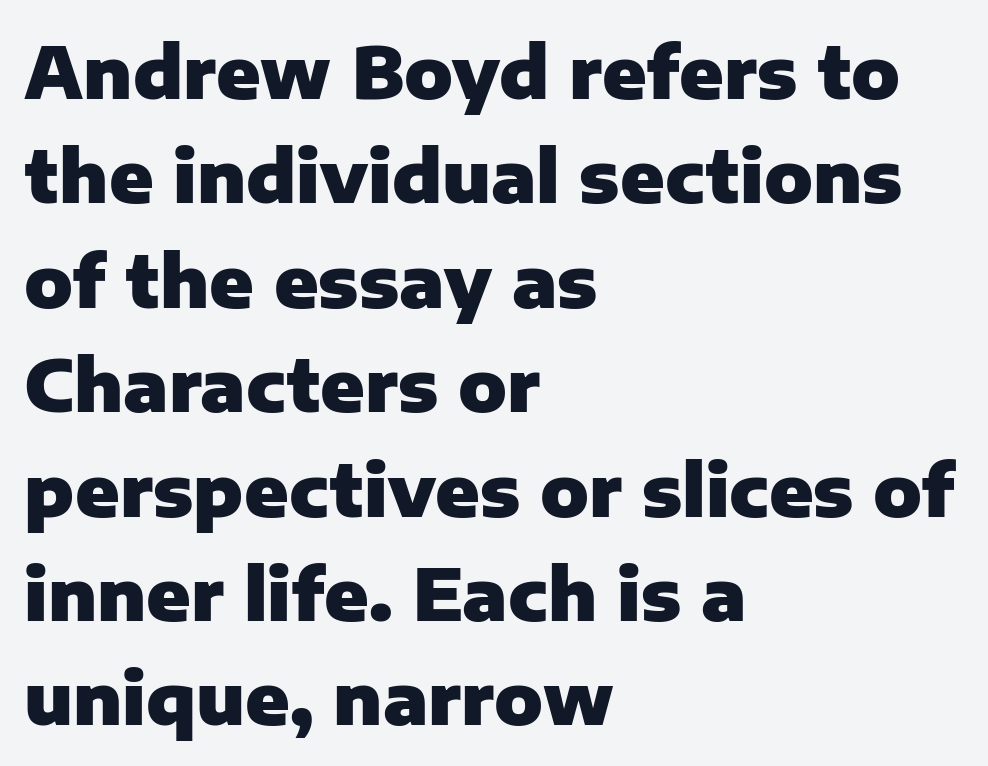
The image shows 72 px heavy sans-serif type, upright; set left-aligned, normal line spacing (1.45x), normal letter spacing, not underlined; low stroke contrast and a medium x-height.
